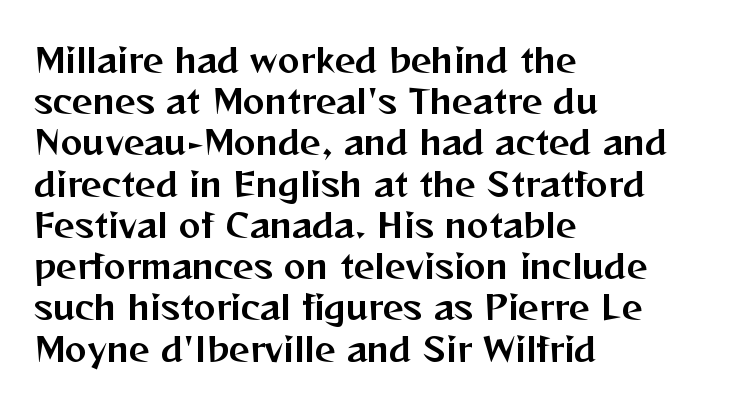
Q: Is the text italic (slanted)? A: No, it is upright.
Q: Is the typeface a serif or a sans-serif typeface? A: Sans-serif.
Q: Is the text underlined? A: No.
Q: How is the paragraph aligned? A: Left-aligned.
Q: Is the spacing between letters normal or unusually wide? A: Normal.
Q: Is the spacing between lines tight, normal or loose? A: Normal.
Q: Width (condensed, normal, or wide)? A: Normal.
Q: Stroke contrast? A: Medium.
Q: x-height? A: Medium.
Q: Monospaced? A: No.
